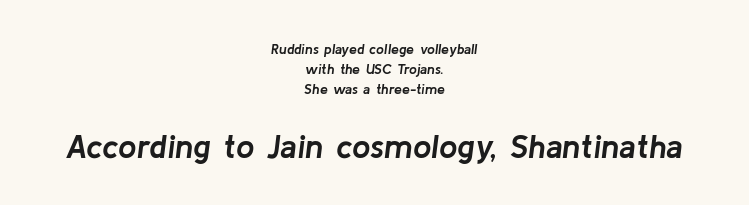
The image shows 33 px semibold type, italic (leaning right); set centered, normal line spacing (1.44x), normal letter spacing, not underlined; the second (bottom) block is 2.36x larger; low stroke contrast and a medium x-height.
